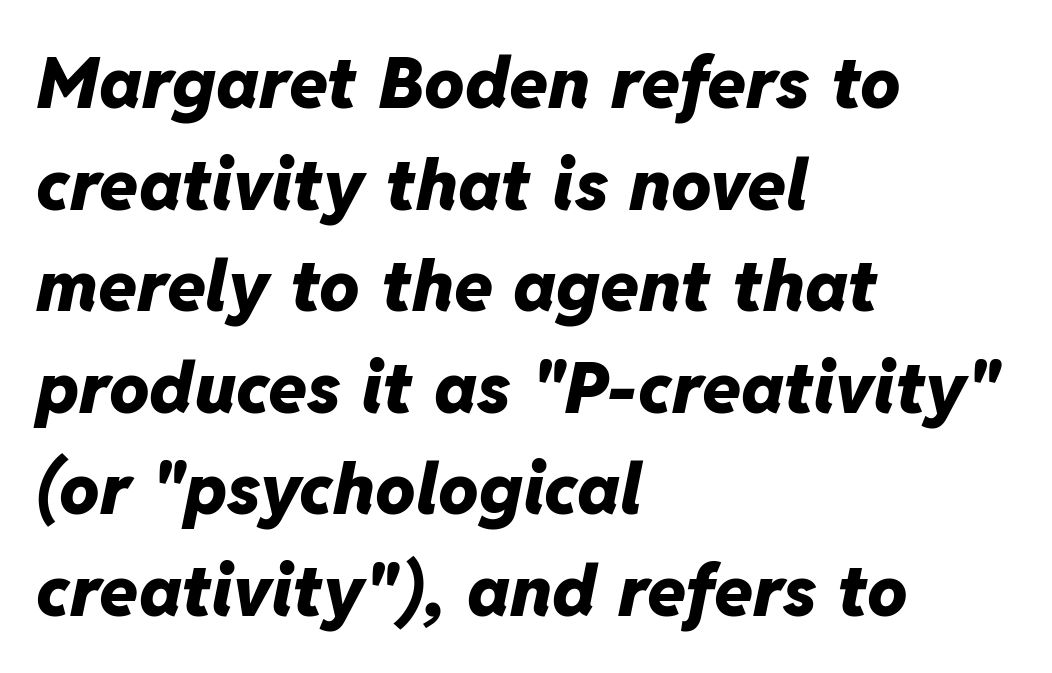
{"italic": "yes", "lean": "right", "slant_degrees": 11, "bold": "yes", "weight": "heavy", "width": "normal", "stroke_contrast": "low", "x_height": "medium", "monospaced": "no", "underline": "no", "align": "left", "line_spacing": "normal", "line_spacing_ratio": 1.43, "letter_spacing": "normal", "letter_spacing_em": 0.0, "glyph_px": 71}
